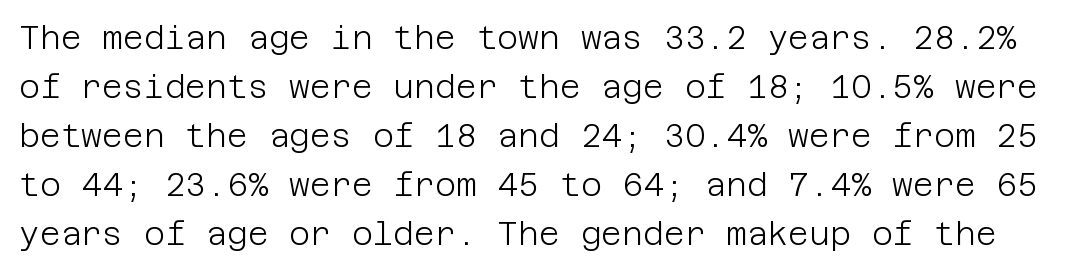
The face looks like a standard text weight, possibly lighter. Beneath every word, the page is bare. Tracking value appears to be zero — textbook default spacing. The rendering shows plain stroke endings on the letterforms — a sans-serif design.
